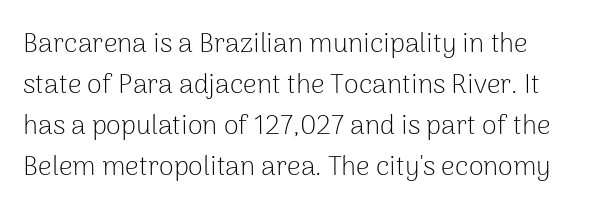
Q: Is the text bold? A: No.
Q: Is the text italic (slanted)? A: No, it is upright.
Q: Is the text underlined? A: No.
Q: Is the spacing between letters normal or unusually wide? A: Normal.
Q: Is the spacing between lines tight, normal or loose? A: Normal.
